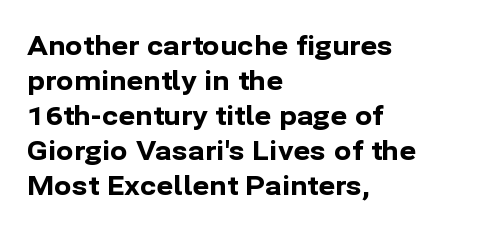
Spacing between characters is what you'd get straight out of the box. If you drew a line through each stem, it would be perfectly vertical. Which margin do the lines hug? The left one — the right edge is uneven. Leading: standard. Is the type bold? Yes — the strokes are clearly thick and heavy.
